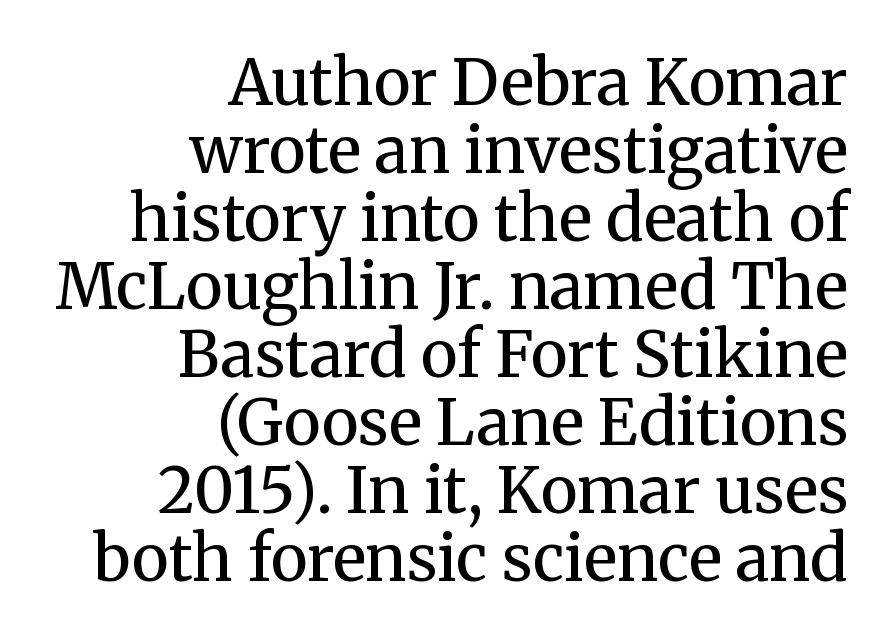
The image shows 63 px regular-weight serif type, upright; set right-aligned, tight line spacing (1.08x), normal letter spacing, not underlined; medium stroke contrast and a medium x-height.
